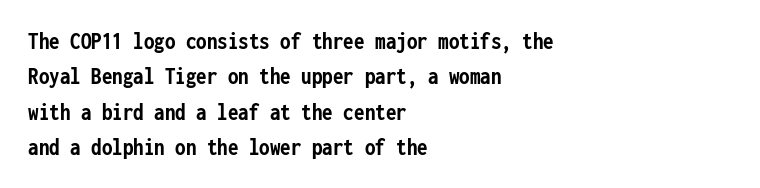
The baseline area is clear. Rendered with straight, roman letterforms. The face used here has the dense, thick strokes of a bold. One-word summary of the alignment: left.
